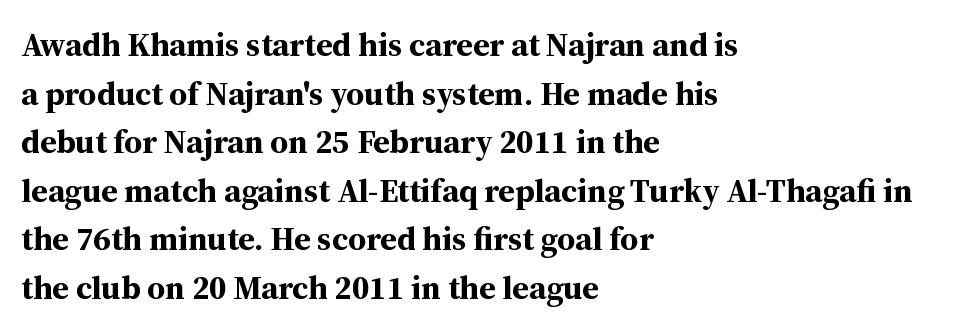
Q: Is the text bold? A: Yes.
Q: Is the text italic (slanted)? A: No, it is upright.
Q: Is the typeface a serif or a sans-serif typeface? A: Serif.
Q: Is the text underlined? A: No.
Q: How is the paragraph aligned? A: Left-aligned.
Q: Is the spacing between letters normal or unusually wide? A: Normal.
Q: Is the spacing between lines tight, normal or loose? A: Normal.
Q: Width (condensed, normal, or wide)? A: Normal.
Q: Stroke contrast? A: Medium.
Q: x-height? A: Medium.
Q: Monospaced? A: No.
